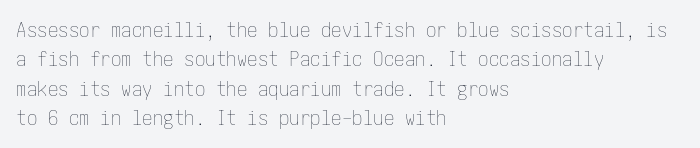
{"italic": "no", "bold": "no", "underline": "no", "align": "left", "line_spacing": "normal", "line_spacing_ratio": 1.4, "letter_spacing": "normal", "letter_spacing_em": 0.0, "glyph_px": 21}
